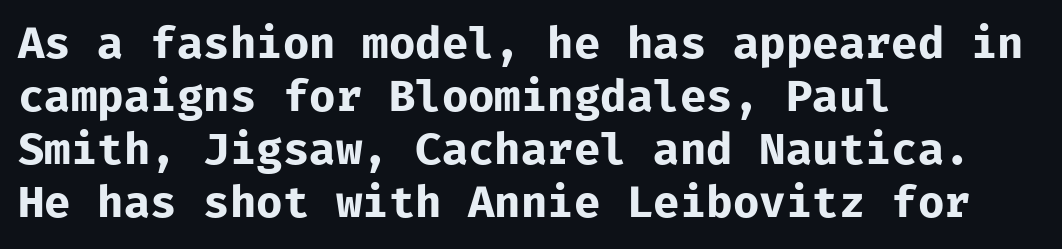
{"serif": "no", "italic": "no", "bold": "yes", "weight": "bold", "width": "normal", "stroke_contrast": "low", "x_height": "medium", "underline": "no", "align": "left", "line_spacing_ratio": 1.23, "letter_spacing": "normal", "letter_spacing_em": 0.0, "glyph_px": 43}
